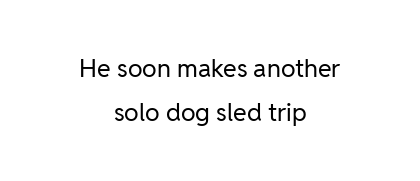
Q: Is the text bold? A: No.
Q: Is the text italic (slanted)? A: No, it is upright.
Q: Is the text underlined? A: No.
Q: How is the paragraph aligned? A: Centered.
Q: Is the spacing between letters normal or unusually wide? A: Normal.
